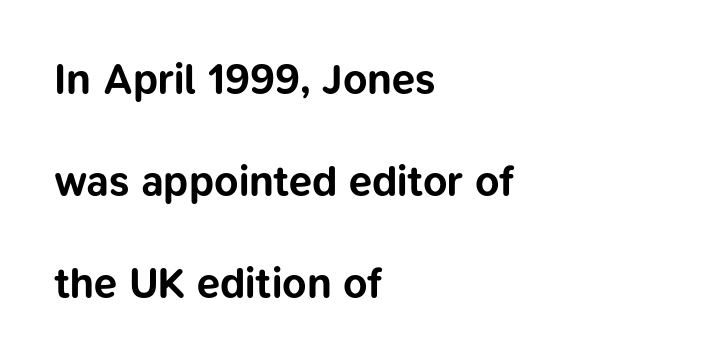
{"serif": "no", "italic": "no", "bold": "yes", "weight": "bold", "width": "normal", "stroke_contrast": "low", "x_height": "medium", "monospaced": "no", "underline": "no", "align": "left", "line_spacing": "loose", "line_spacing_ratio": 2.43, "letter_spacing": "normal", "letter_spacing_em": 0.0, "glyph_px": 42}
